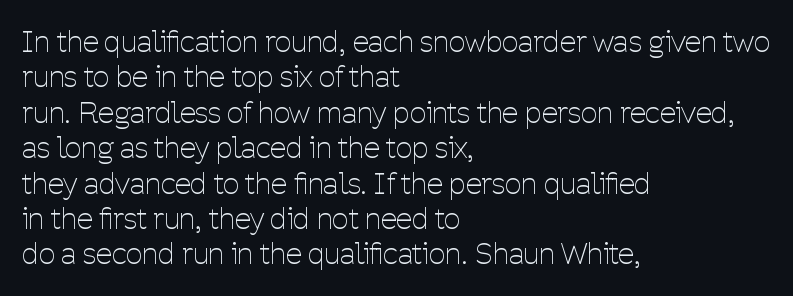
{"serif": "no", "italic": "no", "bold": "no", "weight": "thin", "width": "condensed", "stroke_contrast": "low", "x_height": "medium", "monospaced": "no", "underline": "no", "align": "left", "line_spacing_ratio": 1.22, "letter_spacing": "normal", "letter_spacing_em": 0.0, "glyph_px": 29}
